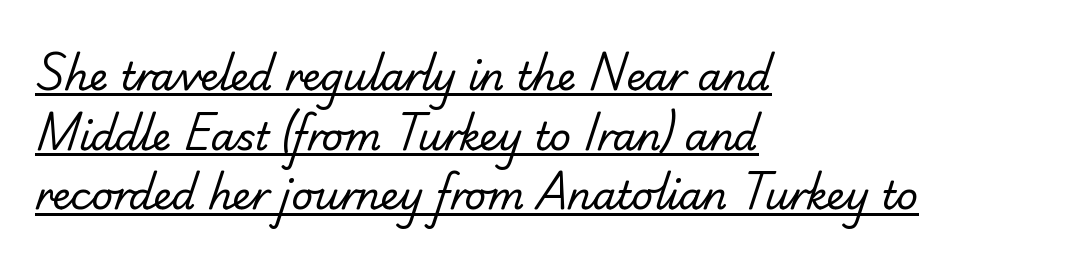
Q: Is the text bold? A: No.
Q: Is the typeface a serif or a sans-serif typeface? A: Sans-serif.
Q: Is the text underlined? A: Yes.
Q: How is the paragraph aligned? A: Left-aligned.
Q: Is the spacing between letters normal or unusually wide? A: Normal.
Q: Is the spacing between lines tight, normal or loose? A: Normal.
Q: Width (condensed, normal, or wide)? A: Normal.
Q: Stroke contrast? A: Low.
Q: x-height? A: Small.
Q: Monospaced? A: No.
